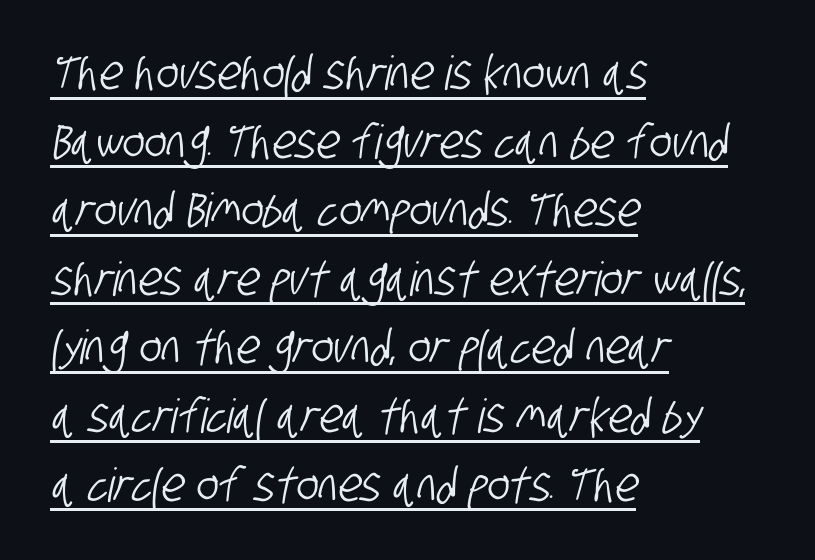
The rendering uses the underline text-decoration. The passage shown is typed in a proportional face where columns would drift. Regarding serifs, this sample does without them. If you drew a ruler down the left edge, every line would touch it. Inter-character spacing is left at the font's built-in metrics. The designer left line spacing at the default.
